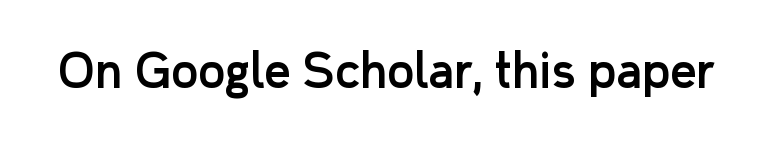
The image shows 46 px sans-serif type, upright; set normal letter spacing, not underlined; low stroke contrast and a medium x-height.
